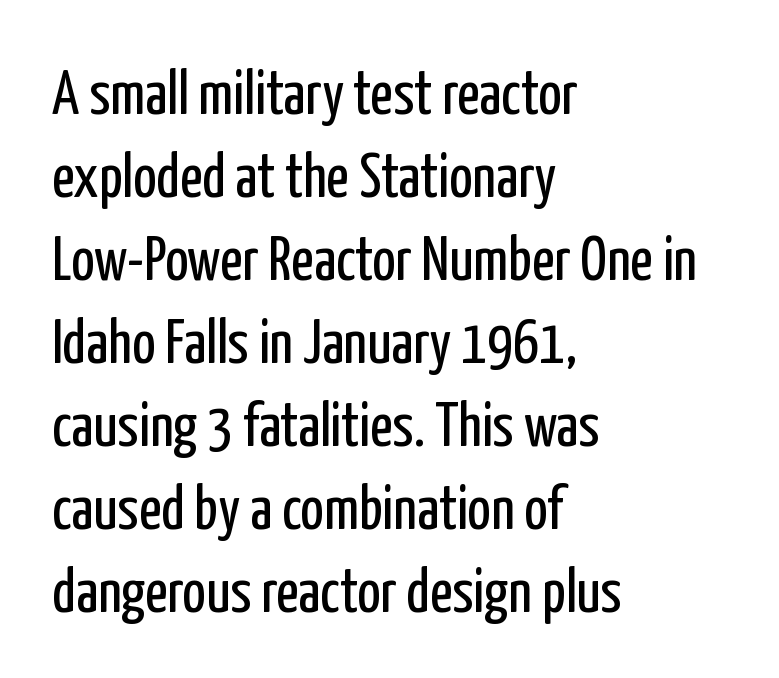
The ragged edge is on the right, which tells us the setting is flush left. The letterforms sit at book weight or below. Are there feet on the stems? There aren't — it's a sans. Looks like regular typesetting: each glyph gets only the width it needs. The specimen omits any rule beneath the text block's lines.
